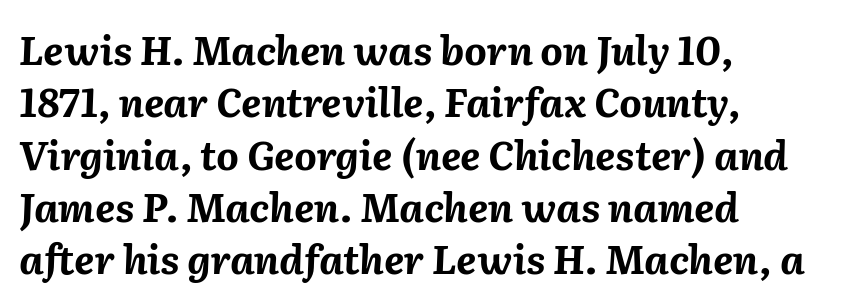
{"italic": "yes", "lean": "right", "slant_degrees": 2, "bold": "yes", "weight": "bold", "width": "normal", "stroke_contrast": "medium", "x_height": "medium", "monospaced": "no", "underline": "no", "align": "left", "line_spacing": "normal", "line_spacing_ratio": 1.34, "letter_spacing": "normal", "letter_spacing_em": 0.0, "glyph_px": 39}
